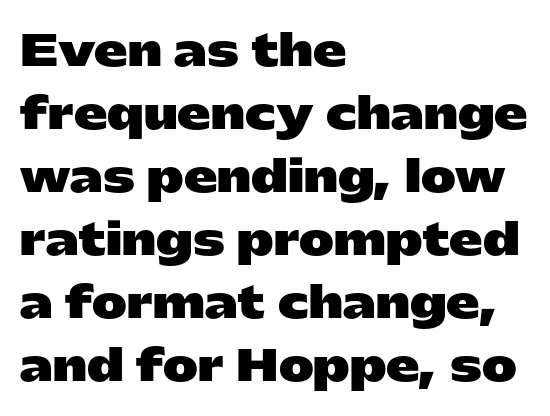
The image shows 42 px heavy, wide sans-serif type, upright; set left-aligned, normal line spacing (1.5x), normal letter spacing, not underlined; low stroke contrast and a medium x-height.
